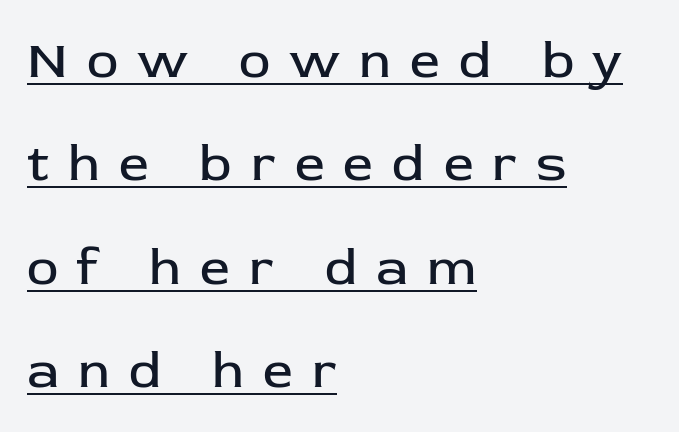
Note the varied advance widths — an 'i' is clearly narrower than an 'm'. Nope, no serifs anywhere on these letters. The designer dialed line spacing up above the default. The rendering uses the underline text-decoration. Upright lettering throughout. The characters are drawn with everyday or finer stroke widths.
